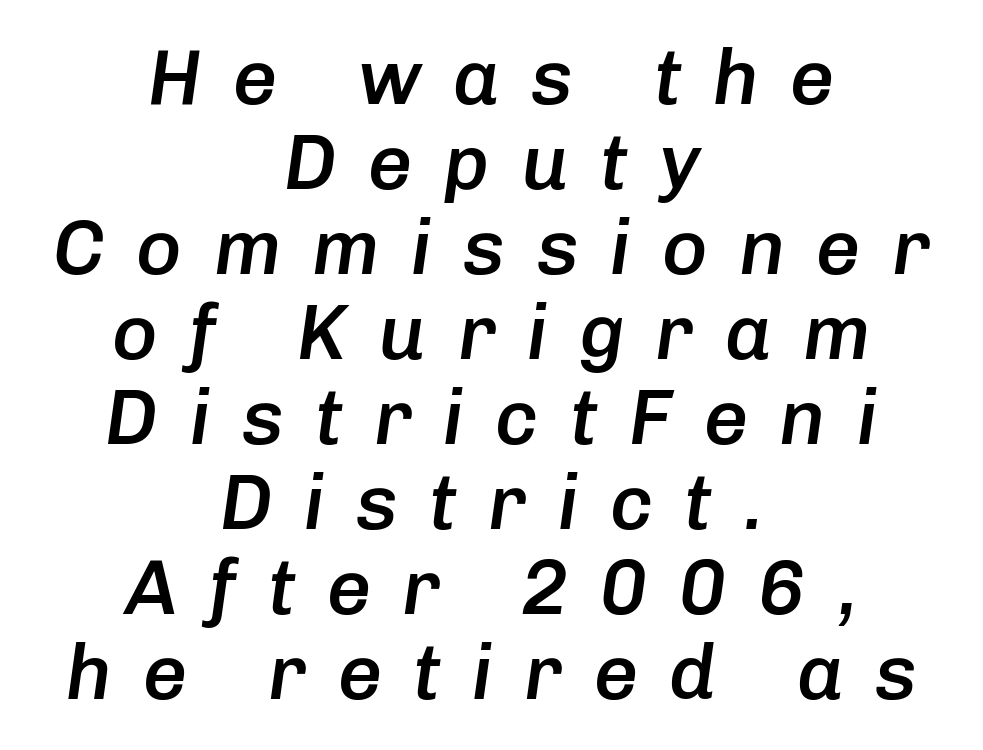
{"italic": "yes", "lean": "right", "slant_degrees": 8, "bold": "semi", "weight": "semibold", "width": "normal", "stroke_contrast": "low", "x_height": "medium", "monospaced": "no", "underline": "no", "align": "center", "line_spacing": "tight", "line_spacing_ratio": 1.09, "letter_spacing": "wide", "letter_spacing_em": 0.4, "glyph_px": 78}
